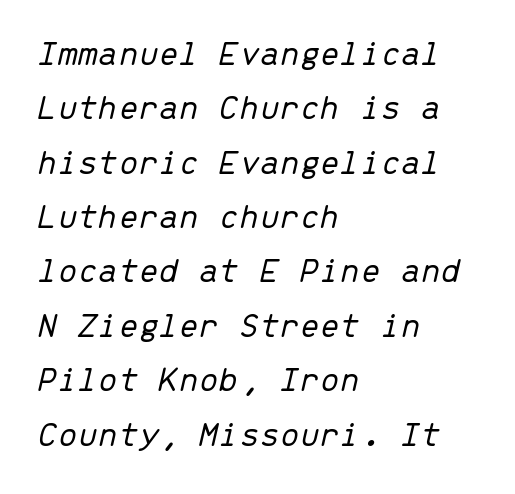
Horizontal alignment here is leftward, the default for most running prose. Anything drawn beneath the words? Only blank space. Rendered with sloped, italic letterforms. In terms of letterspacing, this is plain default setting. Line spacing here is normal. The font sits on the lighter half of the weight spectrum, regular included.
